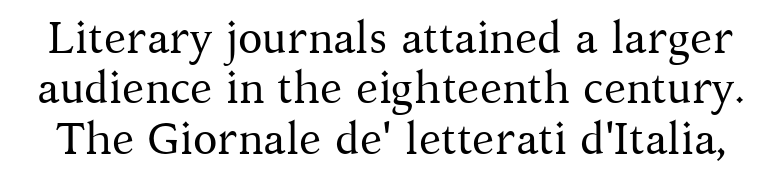
The image shows 45 px regular-weight serif type, upright; set tight line spacing (1.12x), normal letter spacing, not underlined; medium stroke contrast and a medium x-height.
